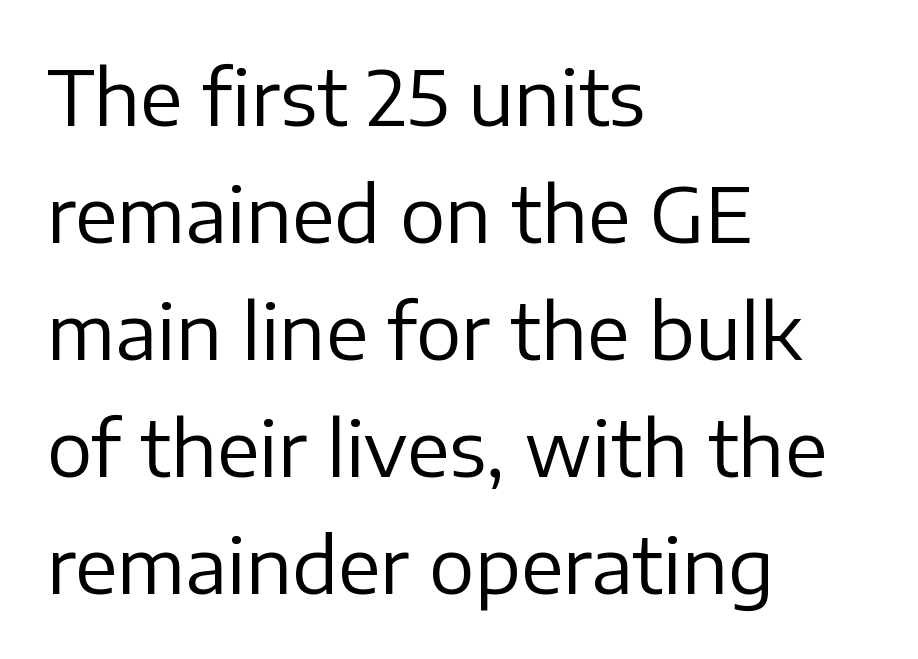
Rows of type keep a routine distance in the vertical direction. When letters stand straight like this, we call the style roman or upright. Weight: regular or lighter. Note the varied advance widths — an 'i' is clearly narrower than an 'm'.
